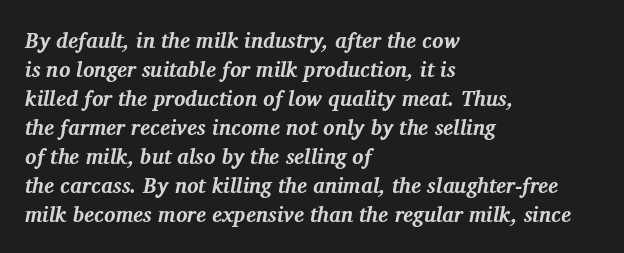
How are the letters spaced? Ordinarily, with no added tracking. Left-aligned paragraph, ragged on the right. Compared with ordinary roman type, these characters are visibly tilted. The glyphs have the mass of a bold cut.
